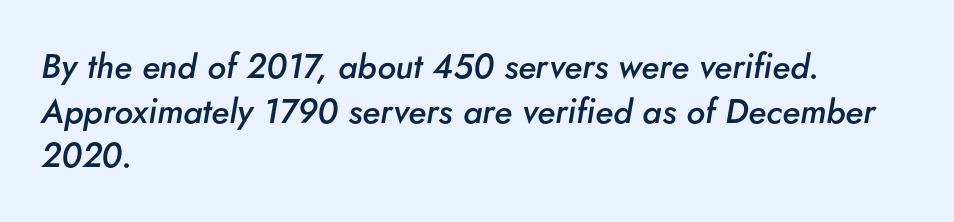
These lines stack with their left ends in a neat column. Spacing verdict: proportional, widths tailored to each character. The passage shown leans; its letterforms are oblique. A fair bit of extra ink — the face is semibold, not bold.
